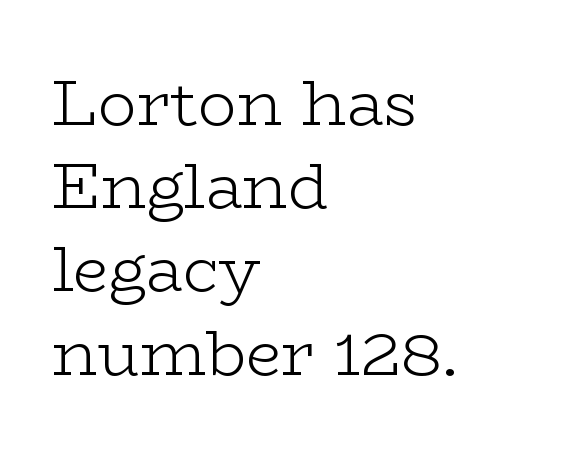
Q: Is the text bold? A: No.
Q: Is the text italic (slanted)? A: No, it is upright.
Q: Is the typeface a serif or a sans-serif typeface? A: Serif.
Q: Is the text underlined? A: No.
Q: How is the paragraph aligned? A: Left-aligned.
Q: Is the spacing between letters normal or unusually wide? A: Normal.
Q: Is the spacing between lines tight, normal or loose? A: Normal.
Q: Width (condensed, normal, or wide)? A: Wide.
Q: Stroke contrast? A: Low.
Q: x-height? A: Medium.
Q: Monospaced? A: No.
